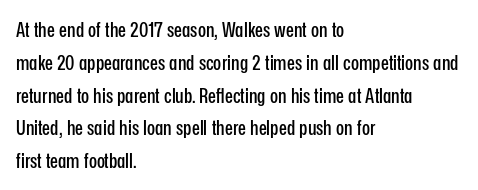
Whoever set this chose a conventional vertical rhythm. Quick note: not italic, upright. Only glyphs here, with clear space below each row. The horizontal fit of the characters is conventional and even. Notice how the passage keeps a crisp vertical edge on the left only.
